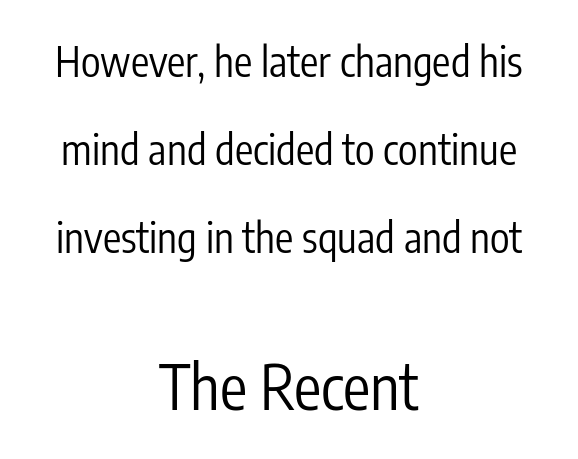
Q: Is the text bold? A: No.
Q: Is the text italic (slanted)? A: No, it is upright.
Q: Is the typeface a serif or a sans-serif typeface? A: Sans-serif.
Q: Is the text underlined? A: No.
Q: How is the paragraph aligned? A: Centered.
Q: Is the spacing between letters normal or unusually wide? A: Normal.
Q: Is the spacing between lines tight, normal or loose? A: Loose.
Q: Which block of text is set in a larger size, the first (top) or the second (bottom)? A: The second (bottom) one.
Q: Width (condensed, normal, or wide)? A: Condensed.
Q: Stroke contrast? A: Low.
Q: x-height? A: Medium.
Q: Monospaced? A: No.
